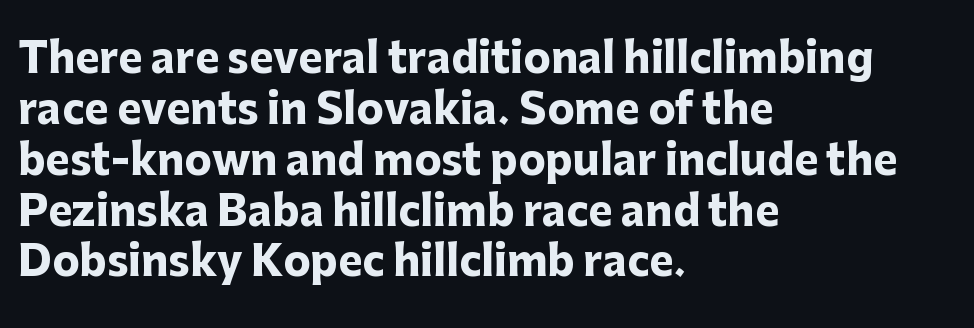
Q: Is the text bold? A: Yes.
Q: Is the text italic (slanted)? A: No, it is upright.
Q: Is the typeface a serif or a sans-serif typeface? A: Sans-serif.
Q: Is the text underlined? A: No.
Q: How is the paragraph aligned? A: Left-aligned.
Q: Is the spacing between letters normal or unusually wide? A: Normal.
Q: Width (condensed, normal, or wide)? A: Normal.
Q: Stroke contrast? A: Low.
Q: x-height? A: Medium.
Q: Monospaced? A: No.
